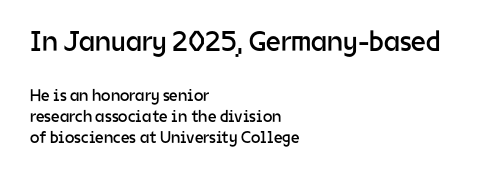
Q: Is the text bold? A: No.
Q: Is the text italic (slanted)? A: No, it is upright.
Q: Is the typeface a serif or a sans-serif typeface? A: Sans-serif.
Q: Is the text underlined? A: No.
Q: How is the paragraph aligned? A: Left-aligned.
Q: Is the spacing between letters normal or unusually wide? A: Normal.
Q: Which block of text is set in a larger size, the first (top) or the second (bottom)? A: The first (top) one.
Q: Width (condensed, normal, or wide)? A: Normal.
Q: Stroke contrast? A: Low.
Q: x-height? A: Medium.
Q: Monospaced? A: No.
